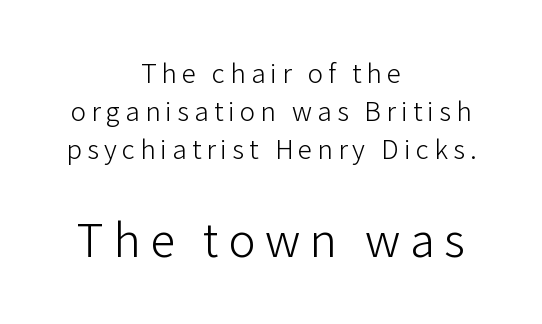
{"serif": "no", "italic": "no", "bold": "no", "weight": "light", "width": "normal", "stroke_contrast": "low", "x_height": "medium", "monospaced": "no", "underline": "no", "align": "center", "line_spacing": "normal", "line_spacing_ratio": 1.47, "letter_spacing": "wide", "letter_spacing_em": 0.2, "larger_block": "second", "size_ratio": 1.77, "glyph_px": 46}
